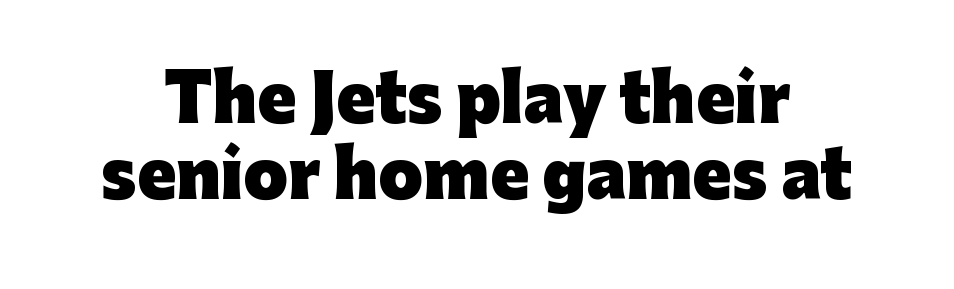
{"serif": "no", "italic": "no", "bold": "yes", "weight": "heavy", "width": "normal", "stroke_contrast": "low", "x_height": "medium", "monospaced": "no", "underline": "no", "line_spacing_ratio": 1.19, "letter_spacing": "normal", "letter_spacing_em": 0.0, "glyph_px": 64}
